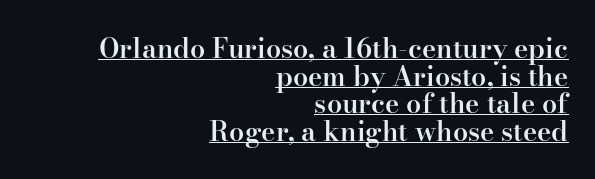
{"italic": "no", "bold": "semi", "underline": "yes", "align": "right", "line_spacing": "tight", "line_spacing_ratio": 1.02, "letter_spacing": "normal", "letter_spacing_em": 0.0, "glyph_px": 27}
